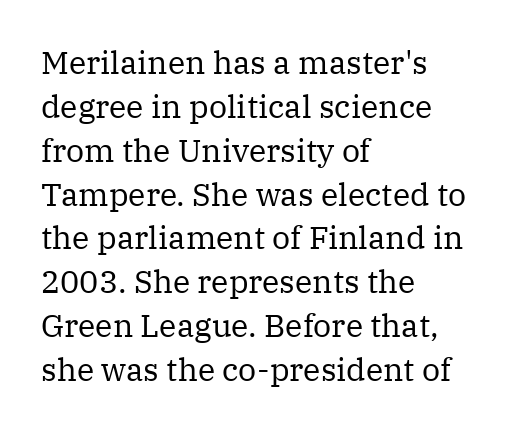
Q: Is the text bold? A: No.
Q: Is the text italic (slanted)? A: No, it is upright.
Q: Is the typeface a serif or a sans-serif typeface? A: Serif.
Q: Is the text underlined? A: No.
Q: How is the paragraph aligned? A: Left-aligned.
Q: Is the spacing between letters normal or unusually wide? A: Normal.
Q: Is the spacing between lines tight, normal or loose? A: Normal.
Q: Width (condensed, normal, or wide)? A: Normal.
Q: Stroke contrast? A: Medium.
Q: x-height? A: Medium.
Q: Monospaced? A: No.
